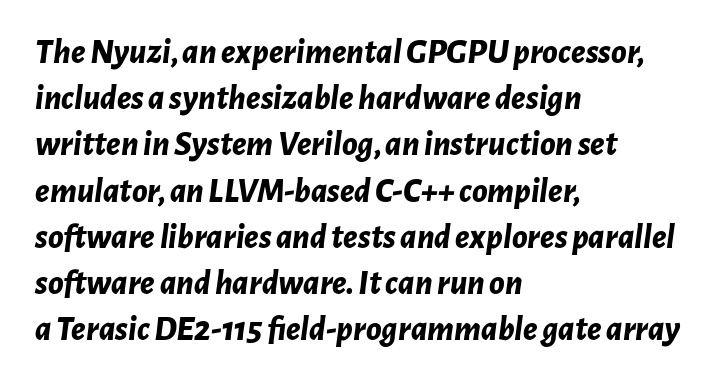
The image shows 35 px bold type, italic (leaning right); set left-aligned, normal line spacing (1.32x), normal letter spacing, not underlined; low stroke contrast and a medium x-height.
